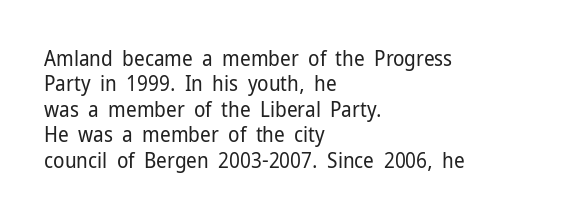
A bare baseline throughout the passage. Line beginnings align vertically; line endings do not. This sample uses plain, unmodified letter spacing. Posture: straight, roman, zero tilt. Is this a heavy cut? Hardly; it is regular or lighter.
